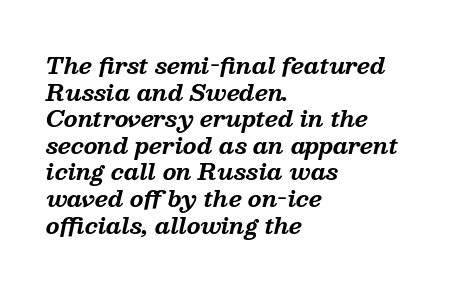
Q: Is the text bold? A: Yes.
Q: Is the text italic (slanted)? A: Yes, it leans right by about 13 degrees.
Q: Is the text underlined? A: No.
Q: How is the paragraph aligned? A: Left-aligned.
Q: Is the spacing between letters normal or unusually wide? A: Normal.
